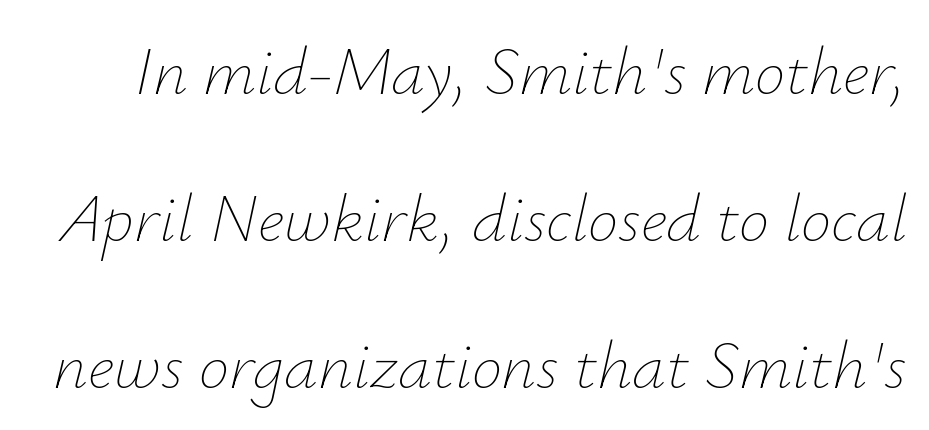
{"italic": "yes", "lean": "right", "slant_degrees": 12, "bold": "no", "weight": "thin", "width": "normal", "stroke_contrast": "low", "x_height": "small", "monospaced": "no", "underline": "no", "line_spacing": "loose", "line_spacing_ratio": 2.16, "letter_spacing": "normal", "letter_spacing_em": 0.0, "glyph_px": 68}
